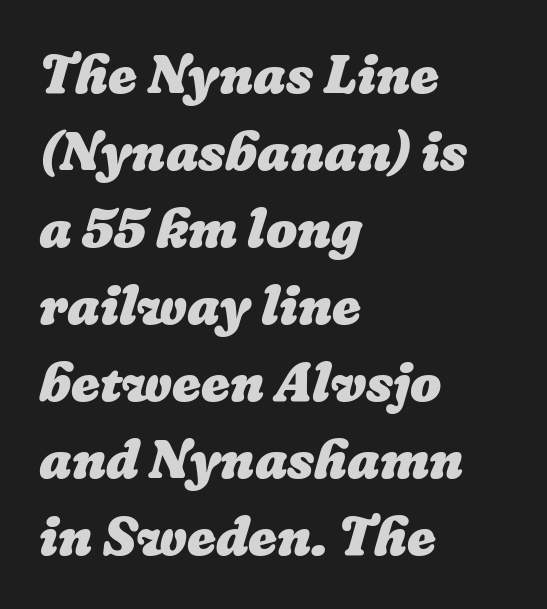
The image shows 55 px heavy type; set left-aligned, normal line spacing (1.4x), normal letter spacing, not underlined; low stroke contrast and a medium x-height.
